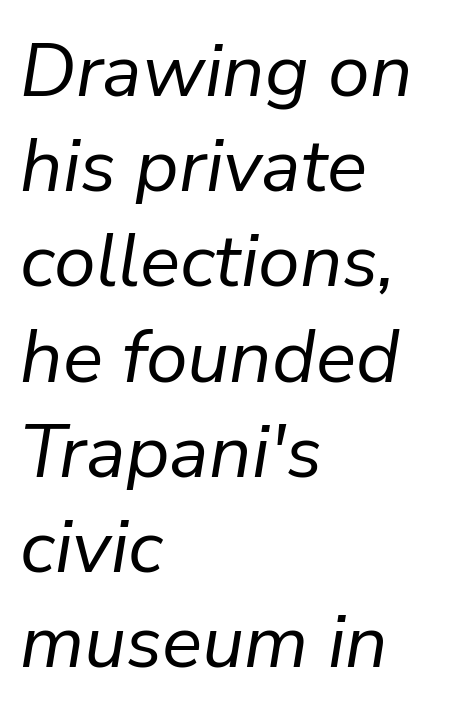
{"italic": "yes", "lean": "right", "slant_degrees": 9, "bold": "no", "weight": "regular", "width": "normal", "stroke_contrast": "low", "x_height": "medium", "monospaced": "no", "underline": "no", "align": "left", "line_spacing": "normal", "line_spacing_ratio": 1.27, "letter_spacing": "normal", "letter_spacing_em": 0.0, "glyph_px": 75}
